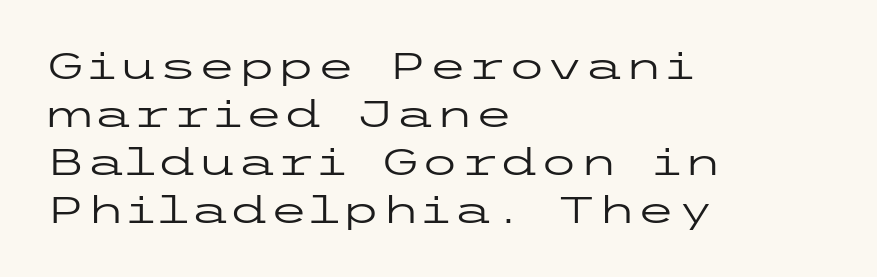
The image shows 36 px regular-weight, wide sans-serif type, upright; set left-aligned, normal line spacing (1.33x), normal letter spacing, not underlined; low stroke contrast and a medium x-height.
